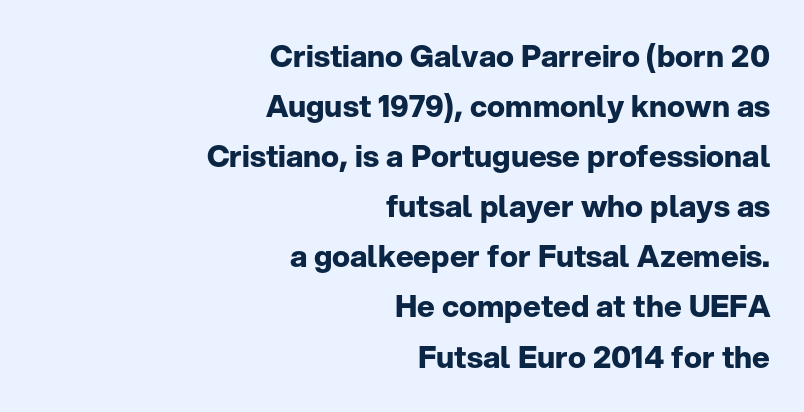
{"serif": "no", "italic": "no", "bold": "yes", "weight": "bold", "width": "normal", "stroke_contrast": "low", "x_height": "medium", "monospaced": "no", "underline": "no", "align": "right", "line_spacing": "normal", "line_spacing_ratio": 1.67, "letter_spacing": "normal", "letter_spacing_em": 0.0, "glyph_px": 30}
